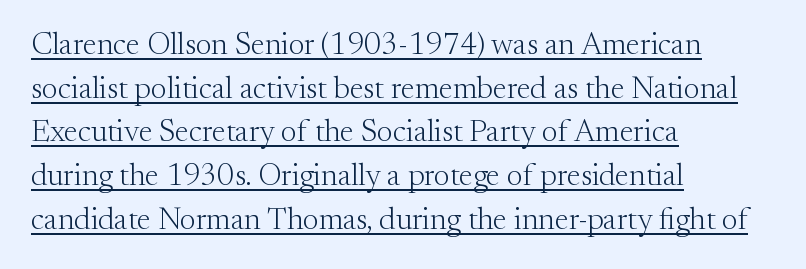
Q: Is the text bold? A: No.
Q: Is the text italic (slanted)? A: No, it is upright.
Q: Is the typeface a serif or a sans-serif typeface? A: Serif.
Q: Is the text underlined? A: Yes.
Q: How is the paragraph aligned? A: Left-aligned.
Q: Is the spacing between letters normal or unusually wide? A: Normal.
Q: Is the spacing between lines tight, normal or loose? A: Normal.
Q: Width (condensed, normal, or wide)? A: Normal.
Q: Stroke contrast? A: Medium.
Q: x-height? A: Small.
Q: Monospaced? A: No.
